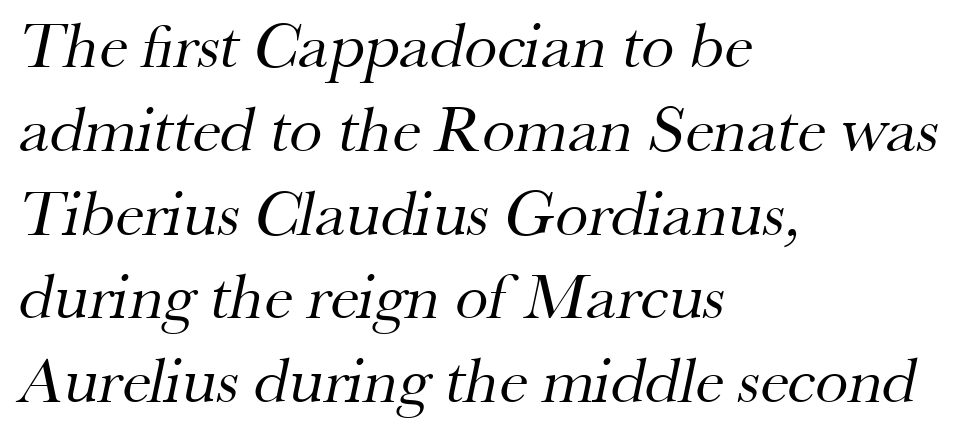
Nobody drew a line under any word here. Heft: none added — not bold. The lines in this sample share a left origin and differ only in where they stop. The type is set solid horizontally, with unmodified tracking.
